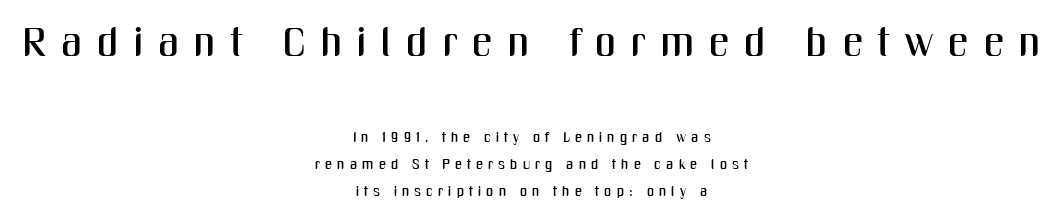
{"serif": "no", "italic": "no", "width": "condensed", "stroke_contrast": "medium", "x_height": "medium", "monospaced": "no", "underline": "no", "align": "center", "line_spacing": "loose", "line_spacing_ratio": 1.91, "letter_spacing": "wide", "letter_spacing_em": 0.36, "larger_block": "first", "size_ratio": 2.93, "glyph_px": 41}
